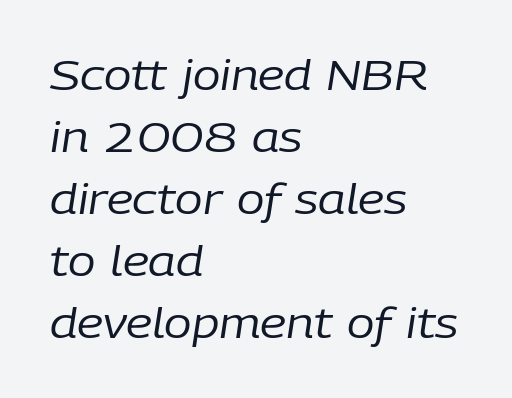
Q: Is the text bold? A: No.
Q: Is the text italic (slanted)? A: Yes, it leans right by about 9 degrees.
Q: Is the text underlined? A: No.
Q: How is the paragraph aligned? A: Left-aligned.
Q: Is the spacing between letters normal or unusually wide? A: Normal.
Q: Is the spacing between lines tight, normal or loose? A: Normal.
Q: Width (condensed, normal, or wide)? A: Normal.
Q: Stroke contrast? A: Low.
Q: x-height? A: Medium.
Q: Monospaced? A: No.
